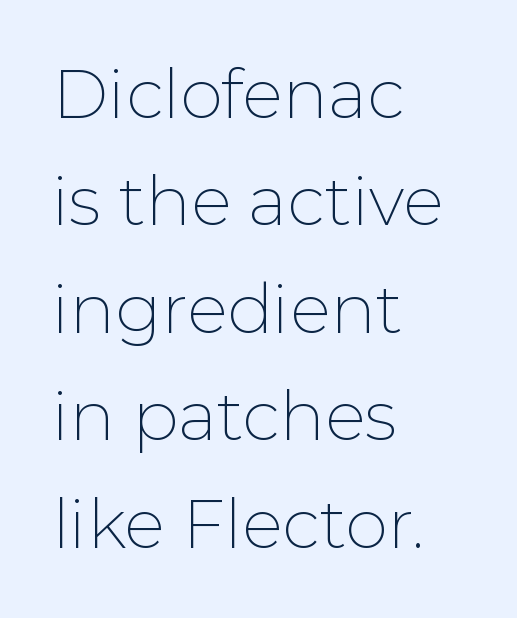
The image shows 68 px thin sans-serif type, upright; set left-aligned, normal line spacing (1.58x), normal letter spacing, not underlined; low stroke contrast and a medium x-height.
